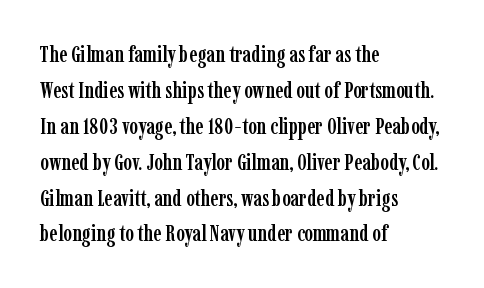
{"italic": "no", "underline": "no", "align": "left", "line_spacing": "normal", "line_spacing_ratio": 1.56, "letter_spacing": "normal", "letter_spacing_em": 0.0, "glyph_px": 23}
